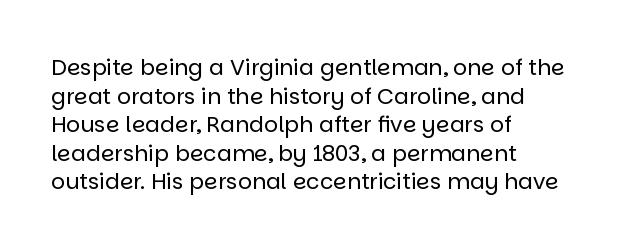
{"italic": "no", "bold": "no", "underline": "no", "align": "left", "line_spacing": "normal", "line_spacing_ratio": 1.3, "letter_spacing": "normal", "letter_spacing_em": 0.0, "glyph_px": 22}
